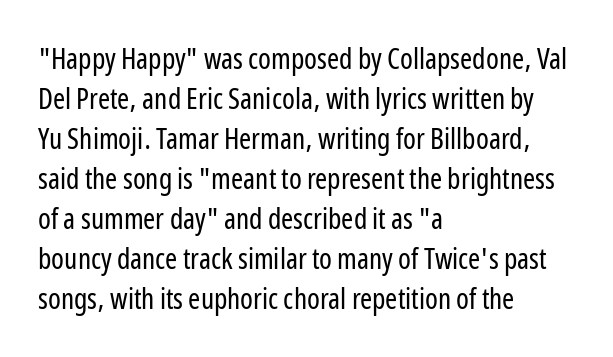
Q: Is the text bold? A: No.
Q: Is the text italic (slanted)? A: No, it is upright.
Q: Is the typeface a serif or a sans-serif typeface? A: Sans-serif.
Q: Is the text underlined? A: No.
Q: How is the paragraph aligned? A: Left-aligned.
Q: Is the spacing between letters normal or unusually wide? A: Normal.
Q: Is the spacing between lines tight, normal or loose? A: Normal.
Q: Width (condensed, normal, or wide)? A: Condensed.
Q: Stroke contrast? A: Low.
Q: x-height? A: Medium.
Q: Monospaced? A: No.
